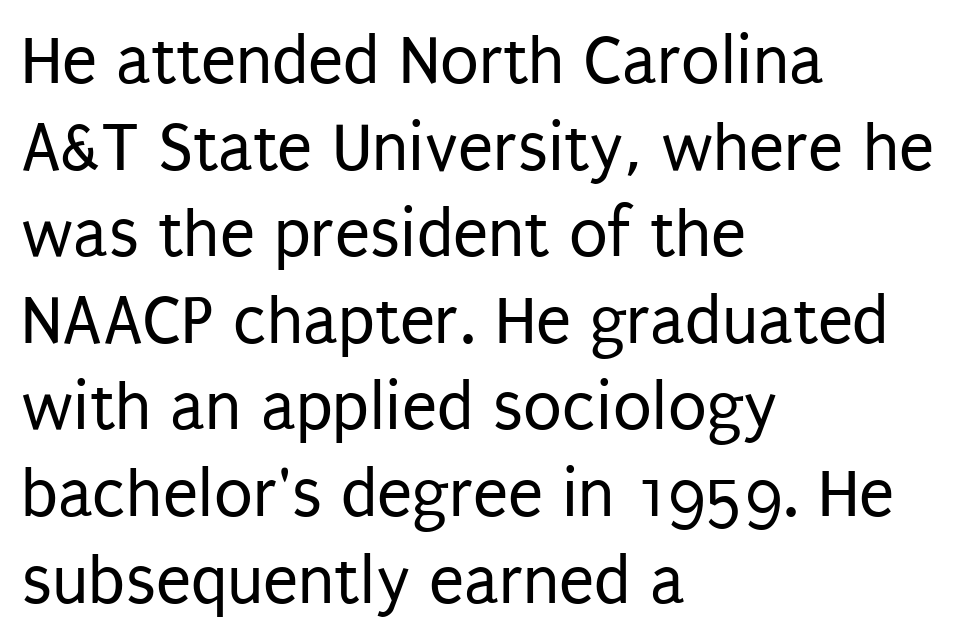
{"serif": "no", "italic": "no", "bold": "no", "weight": "regular", "width": "condensed", "stroke_contrast": "low", "x_height": "large", "monospaced": "no", "underline": "no", "align": "left", "line_spacing_ratio": 1.22, "letter_spacing": "normal", "letter_spacing_em": 0.0, "glyph_px": 71}
